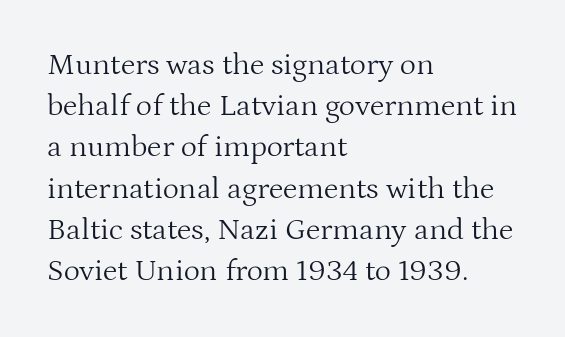
The image shows 31 px light serif type, upright; set left-aligned, normal line spacing (1.33x), normal letter spacing, not underlined; medium stroke contrast and a medium x-height.
